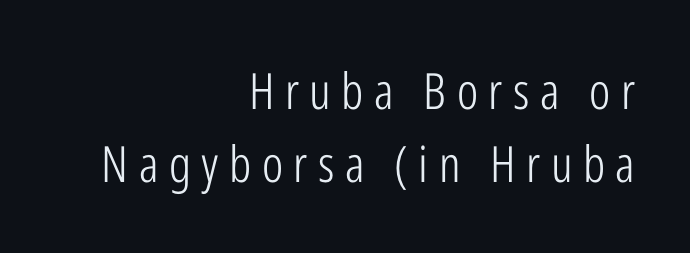
Reading down the column, the eye jumps a familiar distance to each next line. This sample uses a sans-serif face. The letterforms stand isolated, each surrounded by extra space. Proportional: the letters do not fall into vertical columns. Rendered with straight, roman letterforms.
